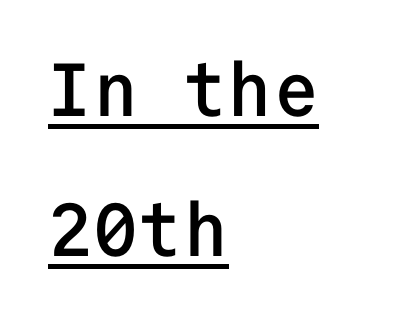
The image shows 75 px semibold sans-serif type, upright, monospaced; set left-aligned, line spacing 1.87x, normal letter spacing, underlined; low stroke contrast and a medium x-height.
